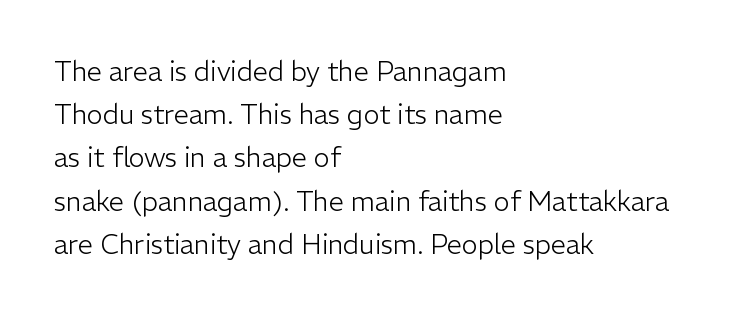
{"italic": "no", "bold": "no", "underline": "no", "align": "left", "line_spacing": "normal", "line_spacing_ratio": 1.6, "letter_spacing": "normal", "letter_spacing_em": 0.0, "glyph_px": 27}
